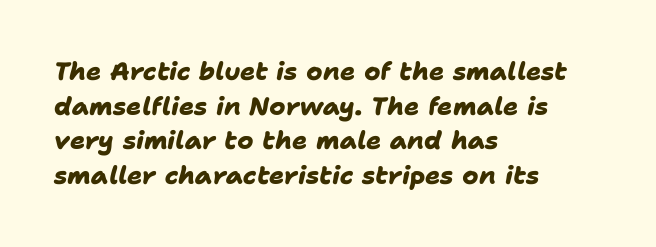
{"bold": "yes", "underline": "no", "align": "left", "line_spacing": "normal", "line_spacing_ratio": 1.39, "letter_spacing": "normal", "letter_spacing_em": 0.0, "glyph_px": 25}
